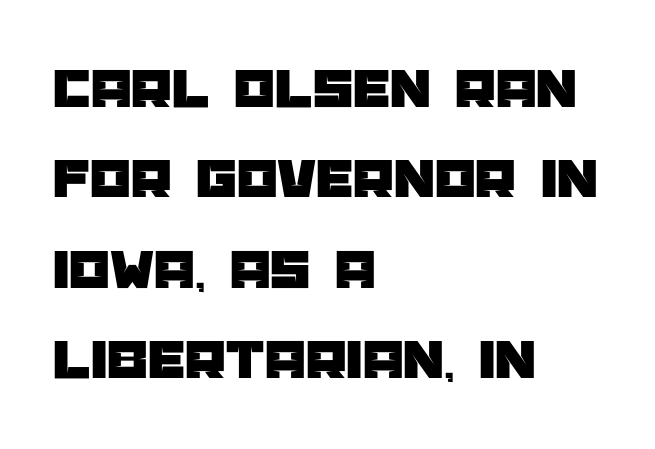
The image shows 58 px sans-serif type, upright; set left-aligned, normal line spacing (1.56x), normal letter spacing, not underlined; low stroke contrast and a large x-height.
